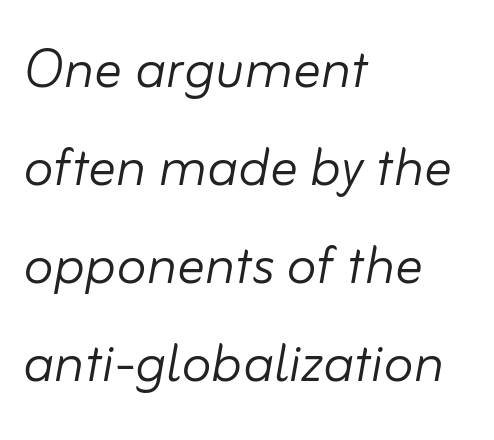
{"italic": "yes", "lean": "right", "slant_degrees": 10, "bold": "no", "weight": "light", "width": "normal", "stroke_contrast": "low", "x_height": "small", "monospaced": "no", "underline": "no", "align": "left", "line_spacing": "normal", "line_spacing_ratio": 1.42, "letter_spacing": "normal", "letter_spacing_em": 0.0, "glyph_px": 69}
